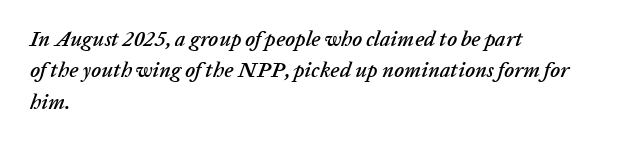
Q: Is the text italic (slanted)? A: Yes, it leans right by about 20 degrees.
Q: Is the text underlined? A: No.
Q: How is the paragraph aligned? A: Left-aligned.
Q: Is the spacing between letters normal or unusually wide? A: Normal.
Q: Is the spacing between lines tight, normal or loose? A: Normal.
